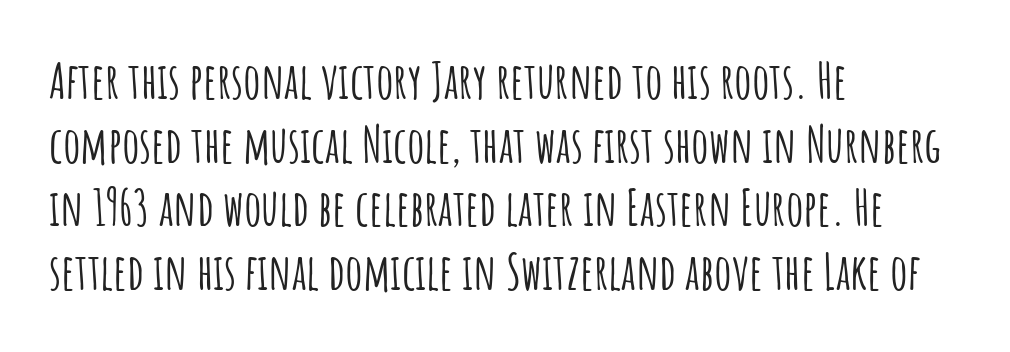
You could not count columns in this text — the font is proportionally spaced. You can tell from the bare stems that sans-serif type was used. Where is the straight margin? On the left. Beneath every word, the page is bare. Tall strokes in this sample are plumb rather than angled. Regular leading.
